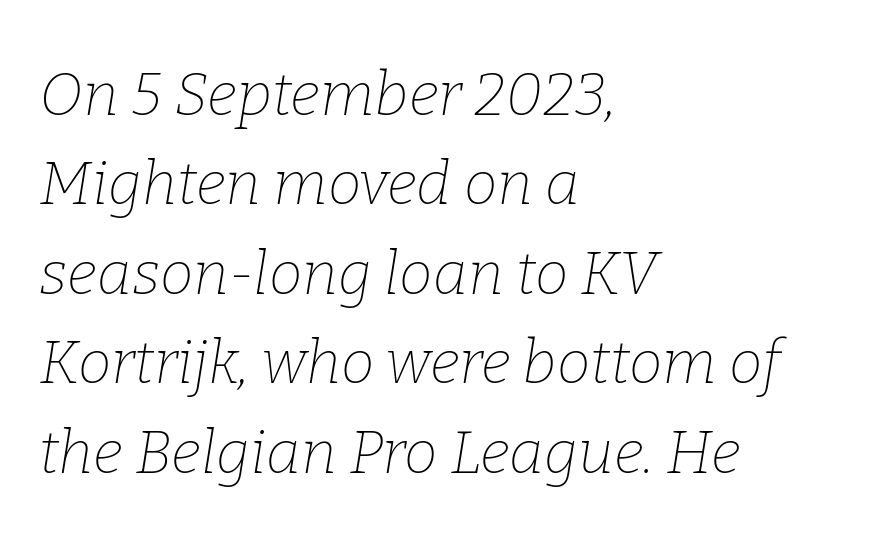
Q: Is the text bold? A: No.
Q: Is the text italic (slanted)? A: Yes, it leans right by about 9 degrees.
Q: Is the typeface a serif or a sans-serif typeface? A: Serif.
Q: Is the text underlined? A: No.
Q: How is the paragraph aligned? A: Left-aligned.
Q: Is the spacing between letters normal or unusually wide? A: Normal.
Q: Is the spacing between lines tight, normal or loose? A: Normal.
Q: Width (condensed, normal, or wide)? A: Normal.
Q: Stroke contrast? A: Low.
Q: x-height? A: Medium.
Q: Monospaced? A: No.
